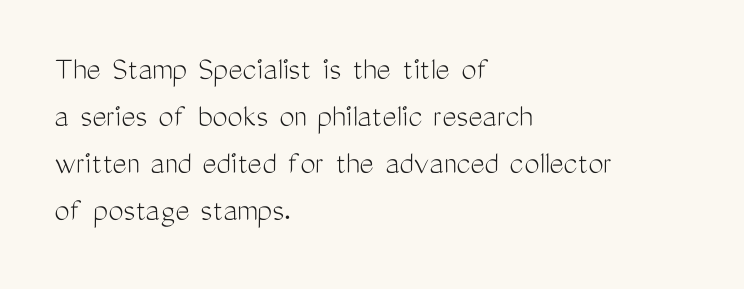
The image shows 34 px light, condensed sans-serif type, upright; set left-aligned, normal line spacing (1.38x), normal letter spacing, not underlined; medium stroke contrast and a medium x-height.
